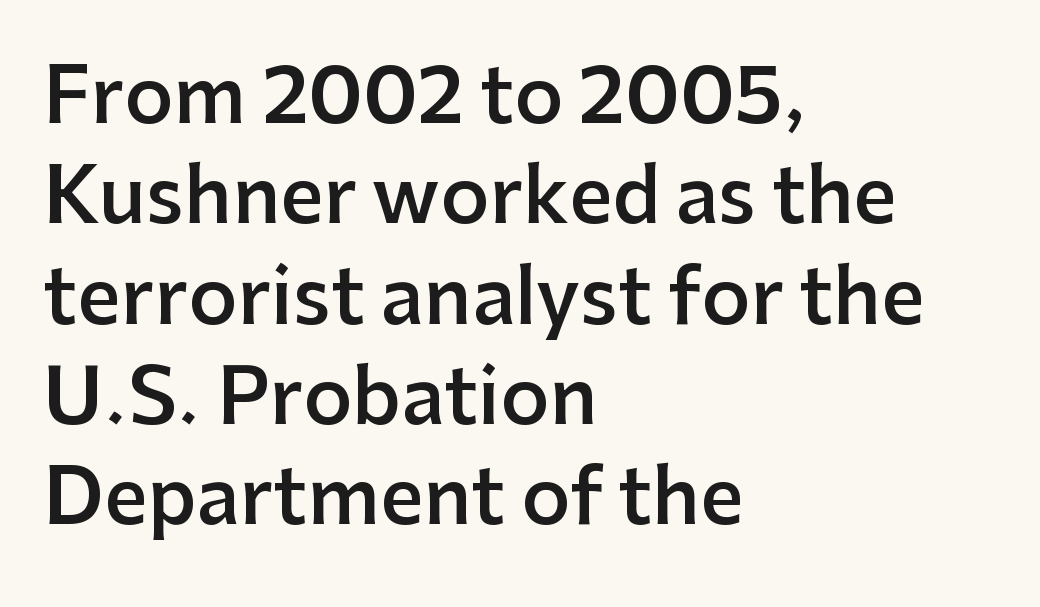
Q: Is the text bold? A: Semi-bold.
Q: Is the text italic (slanted)? A: No, it is upright.
Q: Is the typeface a serif or a sans-serif typeface? A: Sans-serif.
Q: Is the text underlined? A: No.
Q: How is the paragraph aligned? A: Left-aligned.
Q: Is the spacing between letters normal or unusually wide? A: Normal.
Q: Is the spacing between lines tight, normal or loose? A: Normal.
Q: Width (condensed, normal, or wide)? A: Normal.
Q: Stroke contrast? A: Low.
Q: x-height? A: Medium.
Q: Monospaced? A: No.
